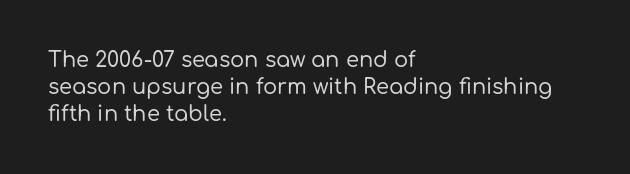
No word sits above an underline. Rendered with straight, roman letterforms. A typesetter would call this leading conventional body-copy spacing. Nothing unusual about the tracking: characters are spaced as the font intends. Line starts are locked; line ends wander.
